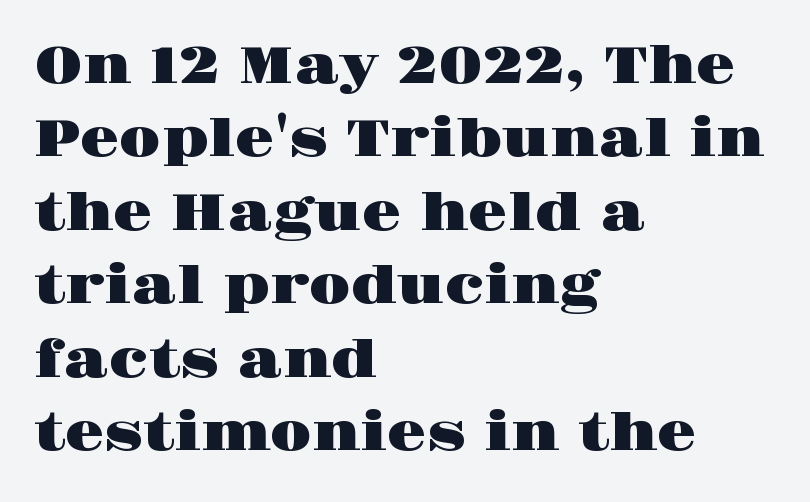
The image shows 51 px wide serif type, upright; set left-aligned, normal line spacing (1.44x), normal letter spacing, not underlined; high stroke contrast and a large x-height.
